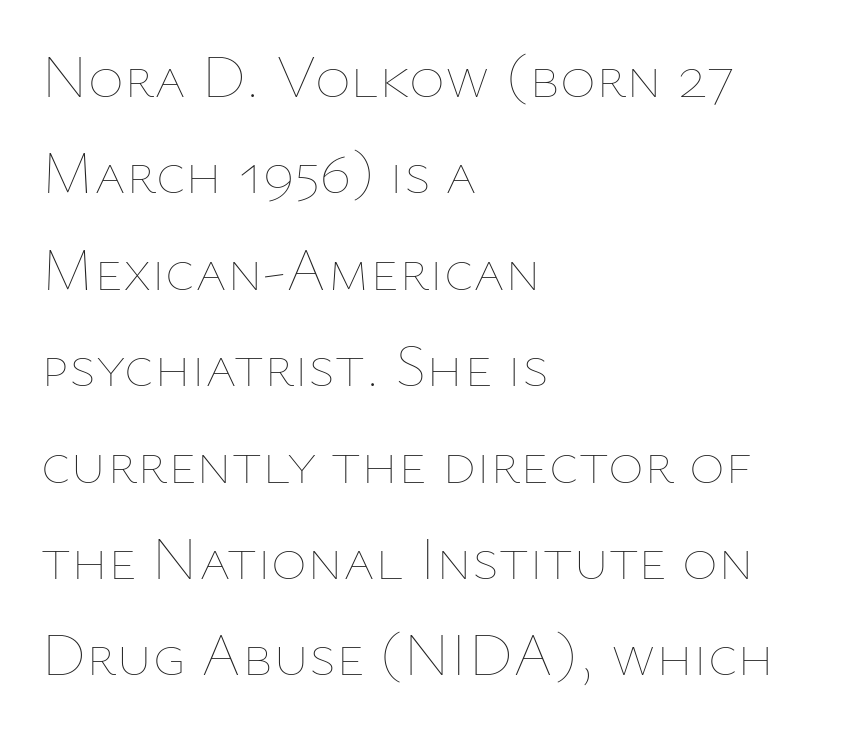
Q: Is the text bold? A: No.
Q: Is the text italic (slanted)? A: No, it is upright.
Q: Is the text underlined? A: No.
Q: How is the paragraph aligned? A: Left-aligned.
Q: Is the spacing between letters normal or unusually wide? A: Normal.
Q: Is the spacing between lines tight, normal or loose? A: Normal.
Q: Width (condensed, normal, or wide)? A: Normal.
Q: Stroke contrast? A: Low.
Q: x-height? A: Medium.
Q: Monospaced? A: No.
